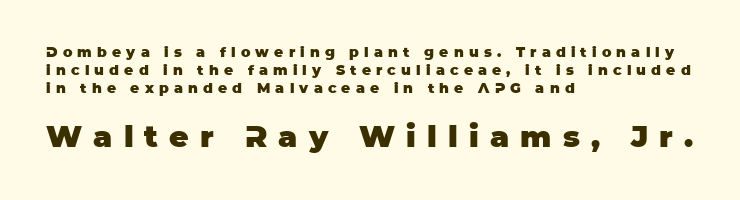
The image shows 30 px heavy sans-serif type, upright; set left-aligned, normal line spacing (1.29x), unusually wide letter spacing (+0.37 em), not underlined; the second (bottom) block is 2.14x larger; low stroke contrast and a large x-height.
